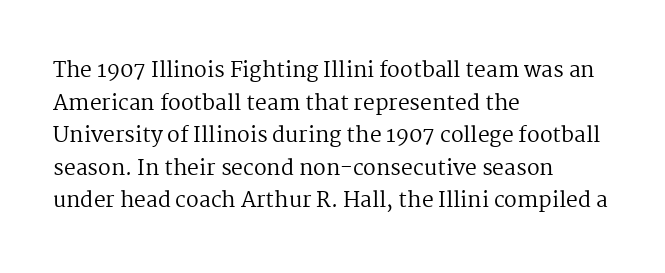
The image shows 21 px text type, upright; set left-aligned, normal line spacing (1.55x), normal letter spacing, not underlined.
